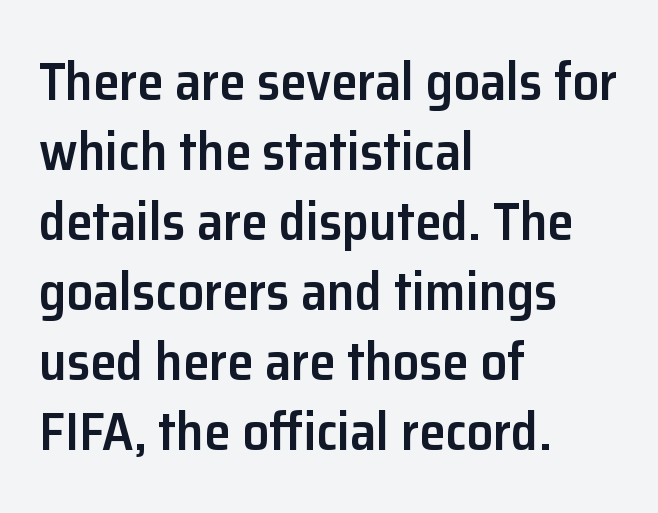
This is sans-serif lettering, the kind often seen on screens and signage. In terms of weight, the rendering is demibold, just under bold. The compositor pushed each line to the left boundary. Is this a fixed-width face? No — the glyphs have proportional, varying widths. Beneath every word, the page is bare.
